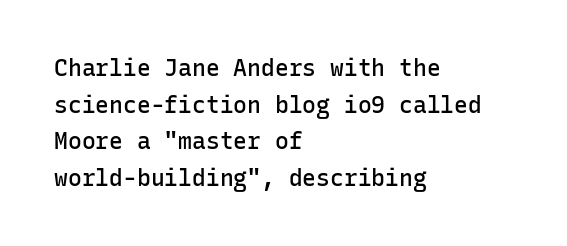
Q: Is the text bold? A: Semi-bold.
Q: Is the text italic (slanted)? A: No, it is upright.
Q: Is the text underlined? A: No.
Q: How is the paragraph aligned? A: Left-aligned.
Q: Is the spacing between letters normal or unusually wide? A: Normal.
Q: Is the spacing between lines tight, normal or loose? A: Normal.
